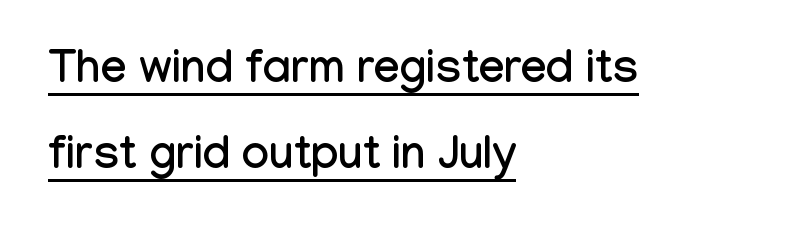
{"serif": "no", "italic": "no", "width": "condensed", "stroke_contrast": "low", "x_height": "medium", "monospaced": "no", "underline": "yes", "align": "left", "line_spacing_ratio": 1.86, "letter_spacing": "normal", "letter_spacing_em": 0.0, "glyph_px": 46}
